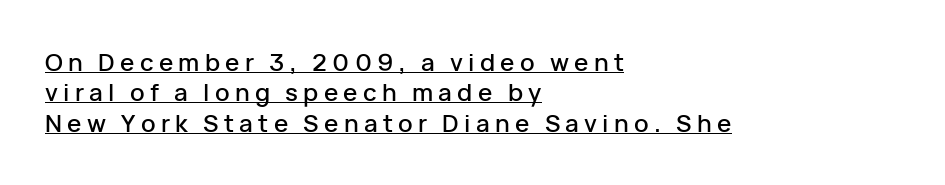
Like a heading marked for emphasis, these lines bear an underscore. Each word looks stretched out because of the extra space between its letters. Vertically, the passage feels balanced, rows spaced as you'd expect. Casual observation: everything's shoved over to the left.
